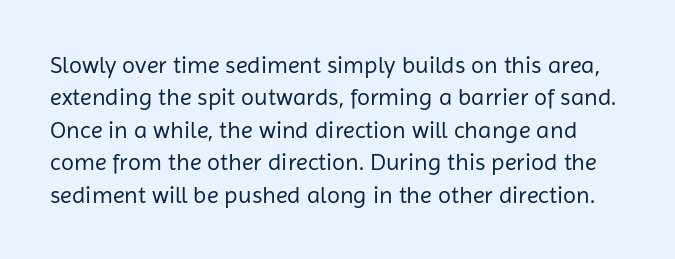
When letters stand straight like this, we call the style roman or upright. Between one letter and the next there's only the usual sliver of space. Summary of vertical rhythm: regular, with standard interline spacing. Glance below the letters and you will spot only blank space. No chunkiness to these letters — they're not bold.
